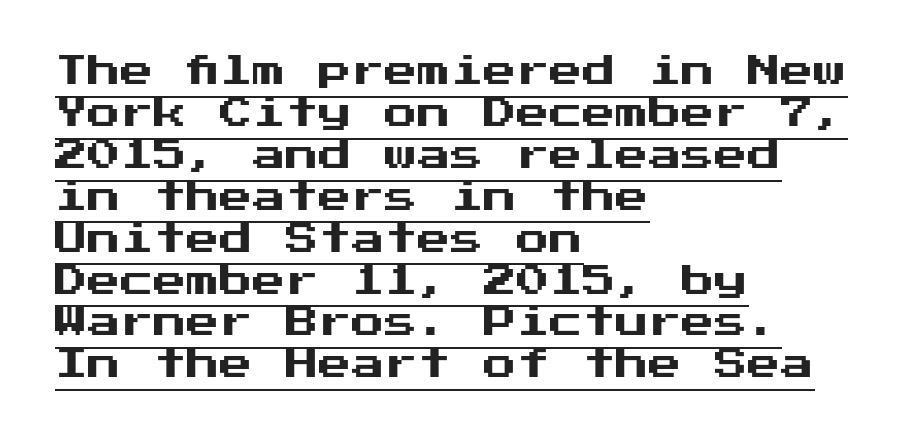
The image shows 33 px sans-serif type, upright; set left-aligned, normal line spacing (1.27x), normal letter spacing, underlined; medium stroke contrast and a medium x-height.
